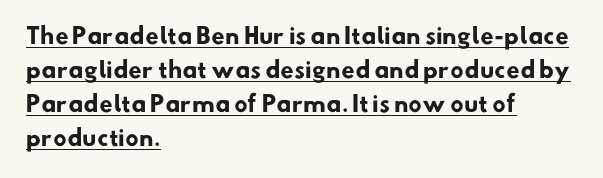
The image shows 22 px bold type; set left-aligned, normal line spacing (1.55x), normal letter spacing, underlined.
